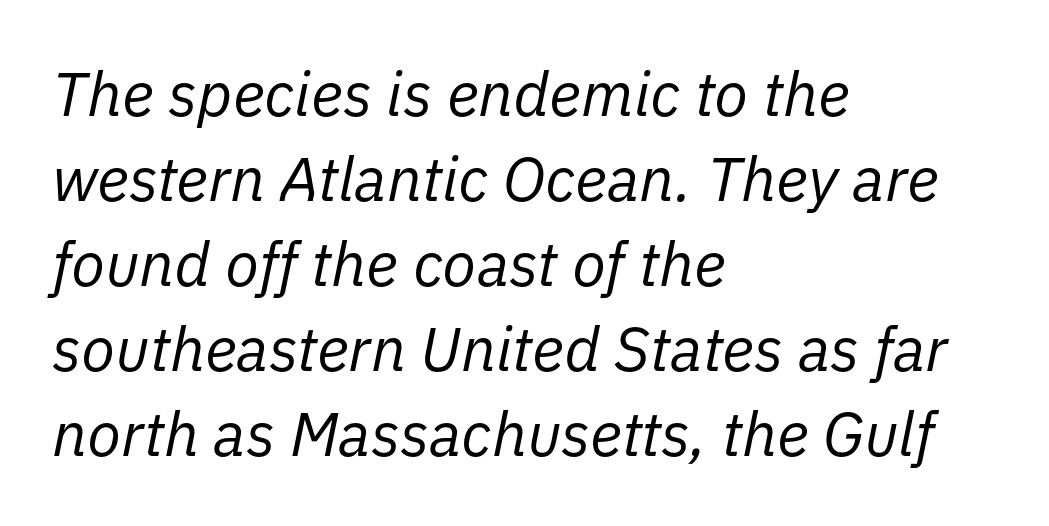
{"italic": "yes", "lean": "right", "slant_degrees": 11, "bold": "no", "weight": "regular", "width": "normal", "stroke_contrast": "low", "x_height": "medium", "monospaced": "no", "underline": "no", "align": "left", "line_spacing": "normal", "line_spacing_ratio": 1.37, "letter_spacing": "normal", "letter_spacing_em": 0.0, "glyph_px": 62}
